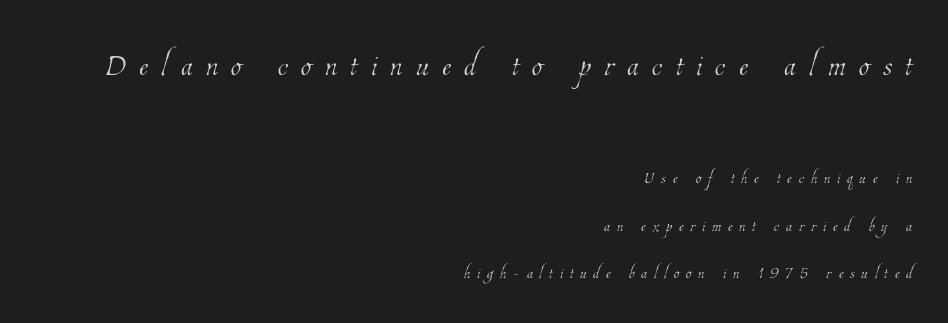
{"bold": "no", "weight": "thin", "width": "condensed", "stroke_contrast": "low", "x_height": "medium", "monospaced": "no", "underline": "no", "align": "right", "line_spacing": "loose", "line_spacing_ratio": 2.16, "letter_spacing": "wide", "letter_spacing_em": 0.31, "larger_block": "first", "size_ratio": 1.95, "glyph_px": 43}
